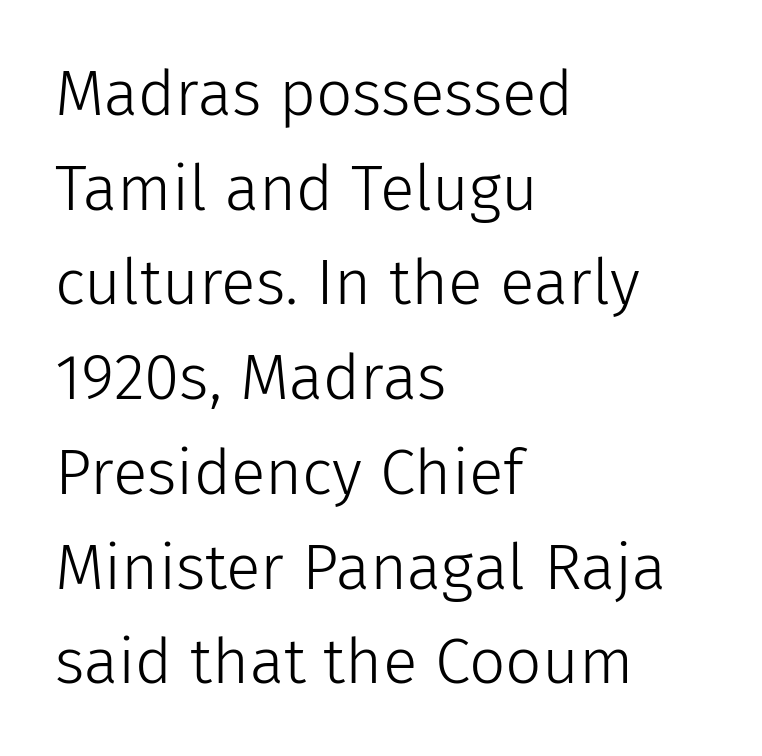
Q: Is the text bold? A: No.
Q: Is the text italic (slanted)? A: No, it is upright.
Q: Is the typeface a serif or a sans-serif typeface? A: Sans-serif.
Q: Is the text underlined? A: No.
Q: How is the paragraph aligned? A: Left-aligned.
Q: Is the spacing between letters normal or unusually wide? A: Normal.
Q: Is the spacing between lines tight, normal or loose? A: Normal.
Q: Width (condensed, normal, or wide)? A: Normal.
Q: Stroke contrast? A: Low.
Q: x-height? A: Medium.
Q: Monospaced? A: No.
